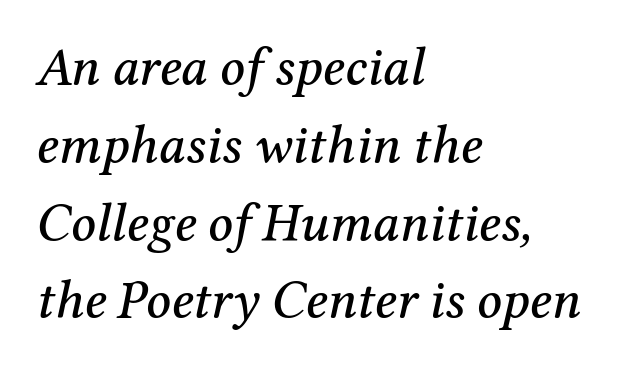
Q: Is the text italic (slanted)? A: Yes, it leans right by about 12 degrees.
Q: Is the typeface a serif or a sans-serif typeface? A: Serif.
Q: Is the text underlined? A: No.
Q: How is the paragraph aligned? A: Left-aligned.
Q: Is the spacing between letters normal or unusually wide? A: Normal.
Q: Is the spacing between lines tight, normal or loose? A: Normal.
Q: Width (condensed, normal, or wide)? A: Normal.
Q: Stroke contrast? A: Medium.
Q: x-height? A: Medium.
Q: Monospaced? A: No.
